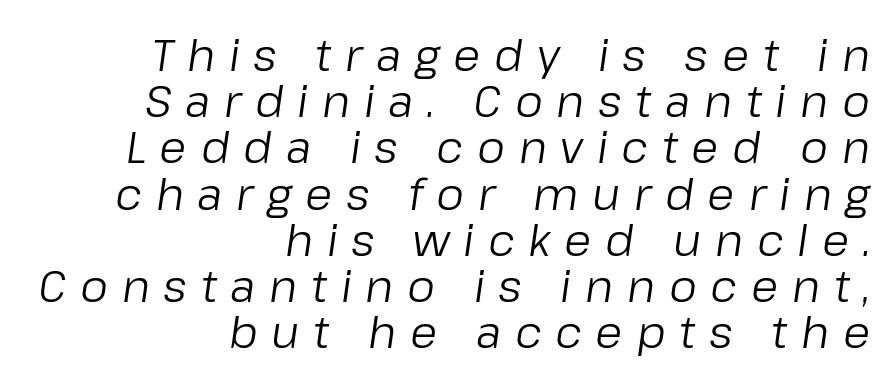
{"italic": "yes", "lean": "right", "slant_degrees": 8, "bold": "no", "weight": "regular", "width": "normal", "stroke_contrast": "low", "x_height": "medium", "monospaced": "no", "underline": "no", "align": "right", "line_spacing": "tight", "line_spacing_ratio": 1.05, "letter_spacing": "wide", "letter_spacing_em": 0.31, "glyph_px": 44}
